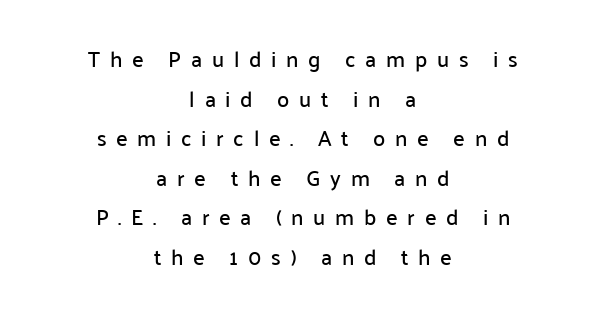
Q: Is the text italic (slanted)? A: No, it is upright.
Q: Is the text underlined? A: No.
Q: How is the paragraph aligned? A: Centered.
Q: Is the spacing between letters normal or unusually wide? A: Unusually wide.
